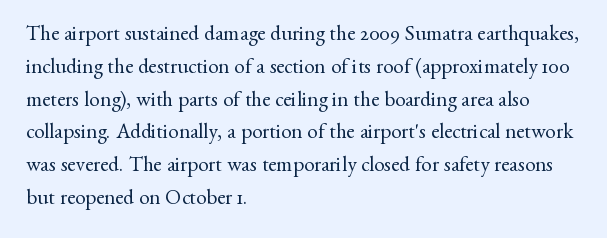
{"italic": "no", "bold": "no", "underline": "no", "align": "left", "line_spacing": "normal", "line_spacing_ratio": 1.56, "letter_spacing": "normal", "letter_spacing_em": 0.0, "glyph_px": 21}
